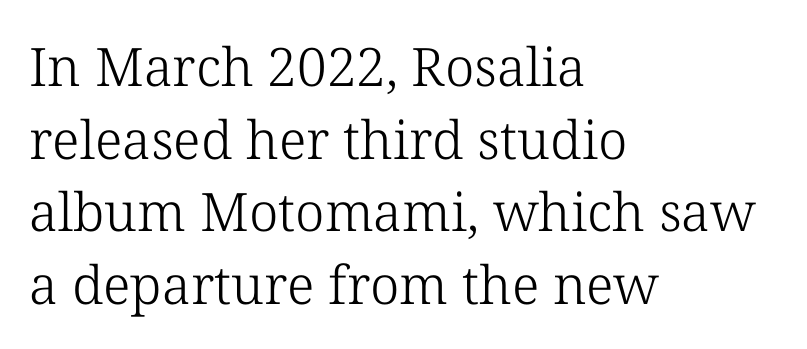
The lettering holds an erect, upright posture throughout. Anything drawn beneath the words? Only blank space. What stands out about the letter spacing? Nothing — it is the standard amount. The face used here is proportionally spaced, like ordinary book or web type. Are there feet on the stems? There are — it's a serif. Whoever set this chose a conventional vertical rhythm.
